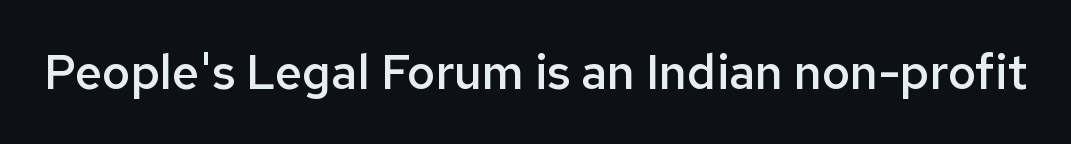
{"serif": "no", "italic": "no", "bold": "semi", "weight": "semibold", "width": "normal", "stroke_contrast": "low", "x_height": "medium", "monospaced": "no", "underline": "no", "letter_spacing": "normal", "letter_spacing_em": 0.0, "glyph_px": 48}
